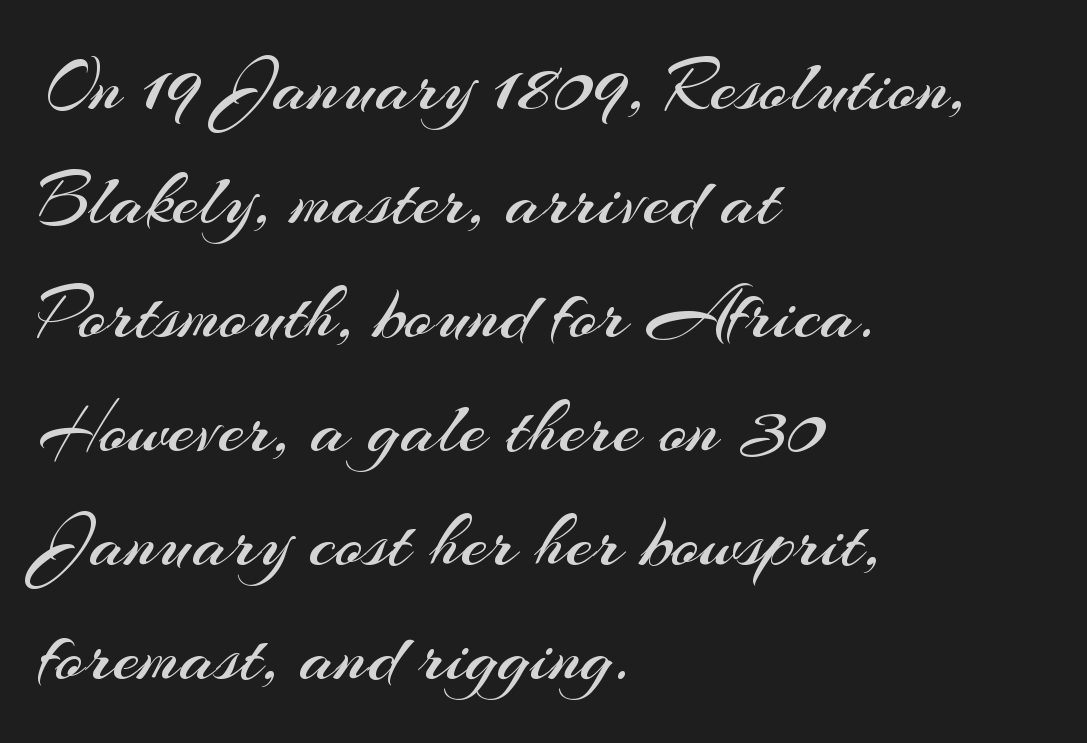
The image shows 77 px regular-weight sans-serif type; set left-aligned, normal line spacing (1.48x), normal letter spacing, not underlined; medium stroke contrast and a small x-height.
